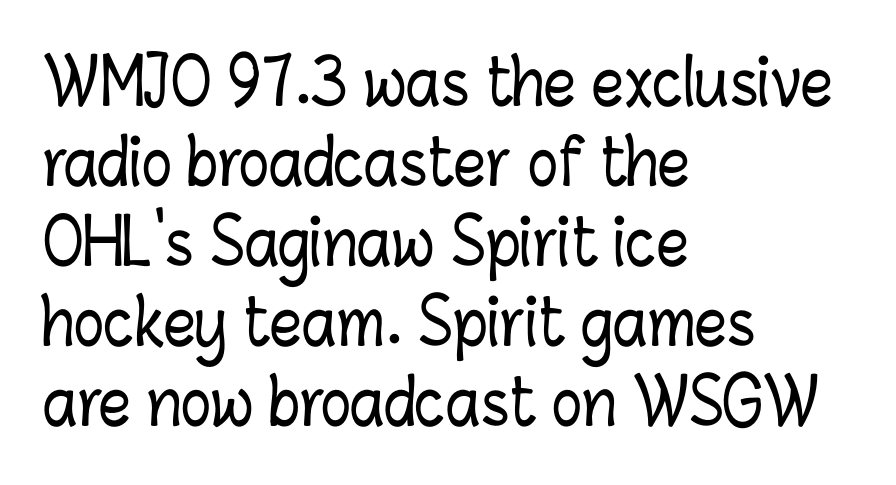
{"italic": "no", "width": "condensed", "stroke_contrast": "low", "x_height": "medium", "monospaced": "no", "underline": "no", "align": "left", "line_spacing": "normal", "line_spacing_ratio": 1.27, "letter_spacing": "normal", "letter_spacing_em": 0.0, "glyph_px": 63}
